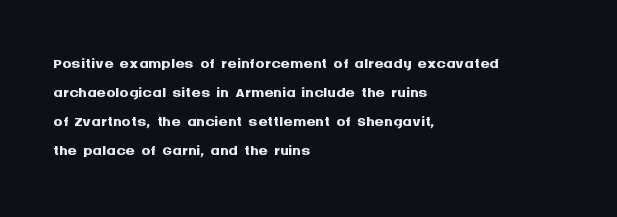
The typography opts for an upright posture over an oblique one. What weight is shown? A full bold with thick strokes. How would I describe the line gaps? Plain and ordinary. Each line starts at the same left margin while the right side varies.
